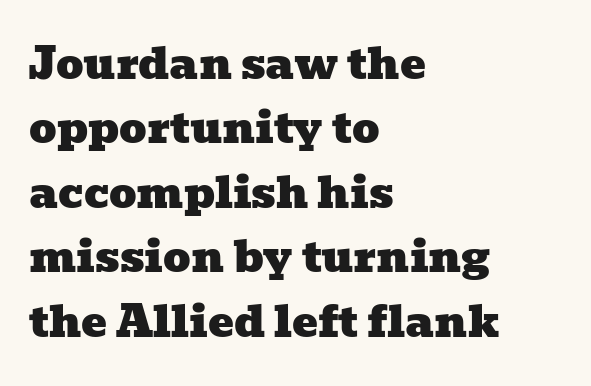
{"serif": "yes", "width": "wide", "stroke_contrast": "low", "x_height": "medium", "monospaced": "no", "underline": "no", "align": "left", "line_spacing": "normal", "line_spacing_ratio": 1.5, "letter_spacing": "normal", "letter_spacing_em": 0.0, "glyph_px": 43}
